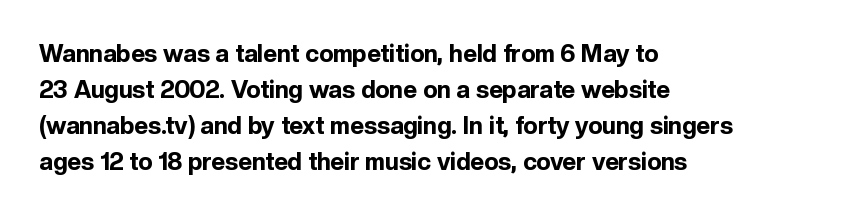
Q: Is the text bold? A: Yes.
Q: Is the text italic (slanted)? A: No, it is upright.
Q: Is the text underlined? A: No.
Q: How is the paragraph aligned? A: Left-aligned.
Q: Is the spacing between letters normal or unusually wide? A: Normal.
Q: Is the spacing between lines tight, normal or loose? A: Normal.
